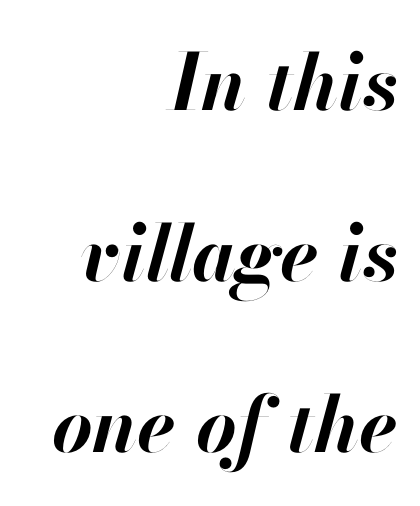
Here the designer chose a conventional face with non-uniform glyph widths. Clear beneath every line of the passage. Airy leading. Short note: letters normally spaced. The rendering applies a slant to the glyphs.
